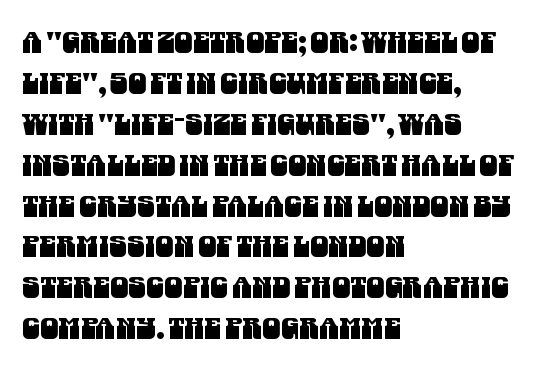
These lines are composed in type without serifs. Honestly, there is no underline to notice here at all. The letters advance in unequal steps, a hallmark of proportional type. This rendering leaves character spacing at its baseline value. Regarding leading, the lines here are spaced in the standard way.
